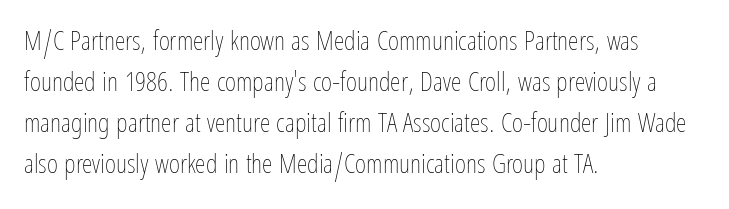
On a weight scale, this lands at 450 or below. The passage shown has conventional tracking throughout. A normal amount of white space separates one row of letters from the next. The rag falls on the right side of this text block.
